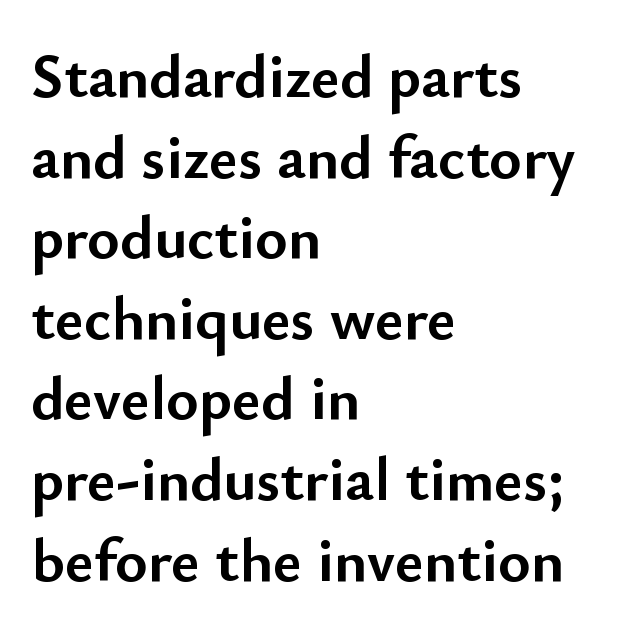
{"serif": "no", "italic": "no", "bold": "yes", "weight": "semibold", "width": "normal", "stroke_contrast": "low", "x_height": "small", "monospaced": "no", "underline": "no", "align": "left", "line_spacing": "normal", "line_spacing_ratio": 1.3, "letter_spacing": "normal", "letter_spacing_em": 0.0, "glyph_px": 62}
